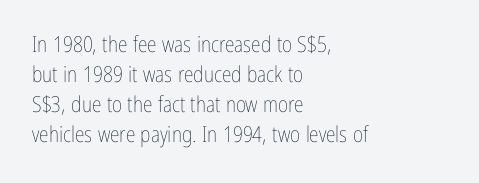
Reading down the column, the eye jumps a familiar distance to each next line. Left-aligned paragraph, ragged on the right. Check under the words: just untouched page. Nope, not italic — everything's standing straight.
